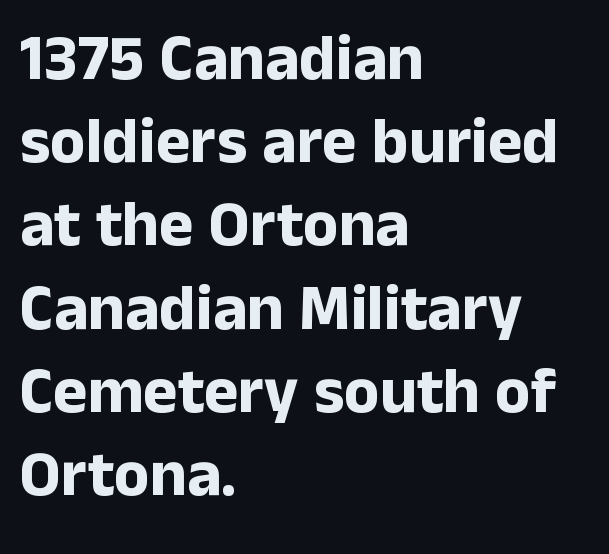
{"serif": "no", "italic": "no", "bold": "yes", "weight": "bold", "width": "normal", "stroke_contrast": "low", "x_height": "medium", "monospaced": "no", "underline": "no", "align": "left", "line_spacing": "normal", "line_spacing_ratio": 1.28, "letter_spacing": "normal", "letter_spacing_em": 0.0, "glyph_px": 65}
